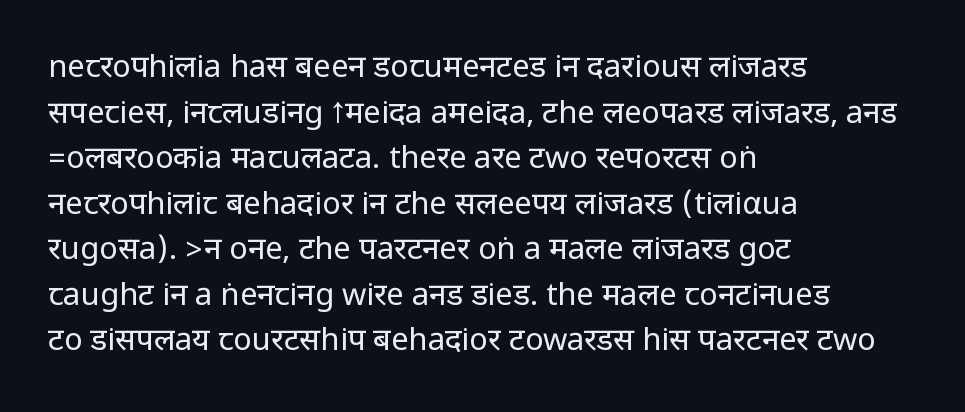
The image shows 31 px regular-weight, condensed sans-serif type, upright; set left-aligned, normal line spacing (1.47x), normal letter spacing, not underlined; low stroke contrast.
